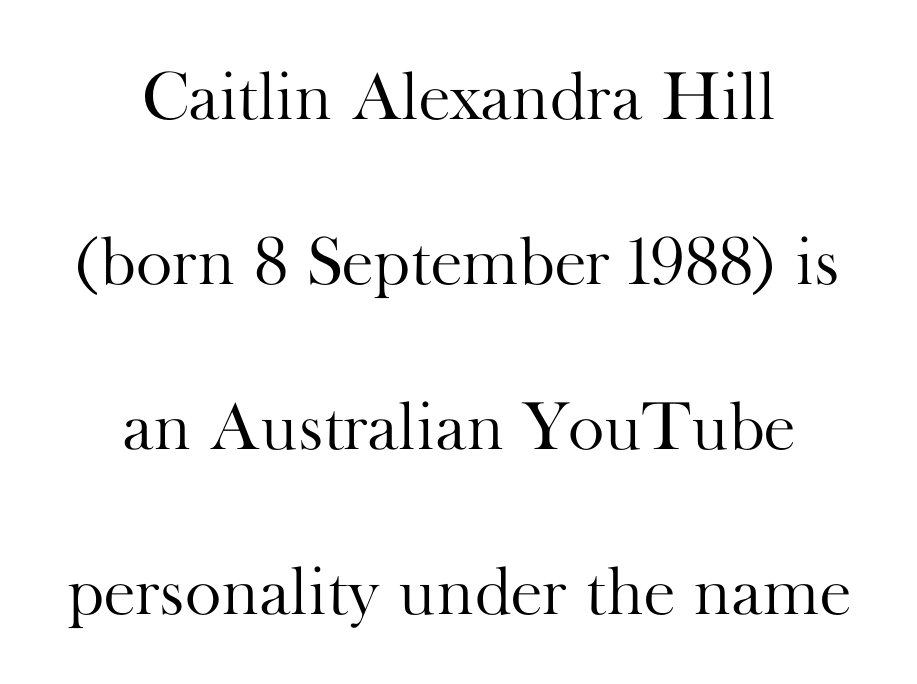
The image shows 69 px light serif type, upright; set centered, loose line spacing (2.39x), normal letter spacing, not underlined; high stroke contrast and a small x-height.
